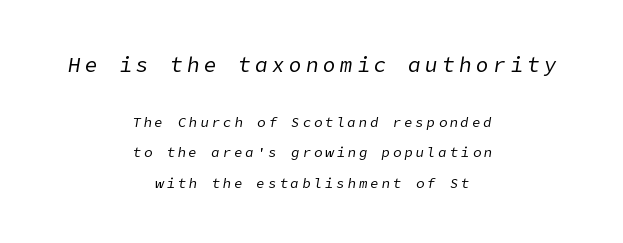
{"italic": "yes", "lean": "right", "slant_degrees": 9, "bold": "no", "underline": "no", "align": "center", "line_spacing": "loose", "line_spacing_ratio": 2.16, "letter_spacing": "wide", "letter_spacing_em": 0.21, "larger_block": "first", "size_ratio": 1.5, "glyph_px": 21}
